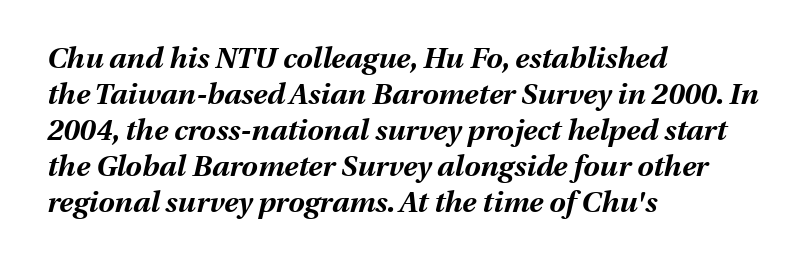
{"italic": "yes", "lean": "right", "slant_degrees": 13, "bold": "yes", "weight": "bold", "width": "normal", "stroke_contrast": "medium", "x_height": "medium", "monospaced": "no", "underline": "no", "align": "left", "line_spacing_ratio": 1.24, "letter_spacing": "normal", "letter_spacing_em": 0.0, "glyph_px": 29}
